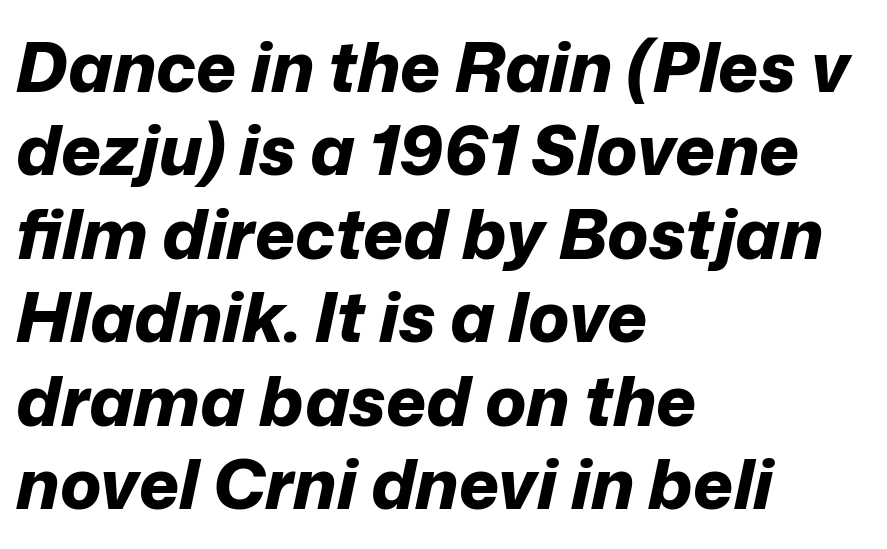
{"italic": "yes", "lean": "right", "slant_degrees": 12, "bold": "yes", "weight": "bold", "width": "normal", "stroke_contrast": "low", "x_height": "medium", "monospaced": "no", "underline": "no", "align": "left", "line_spacing_ratio": 1.21, "letter_spacing": "normal", "letter_spacing_em": 0.0, "glyph_px": 69}
